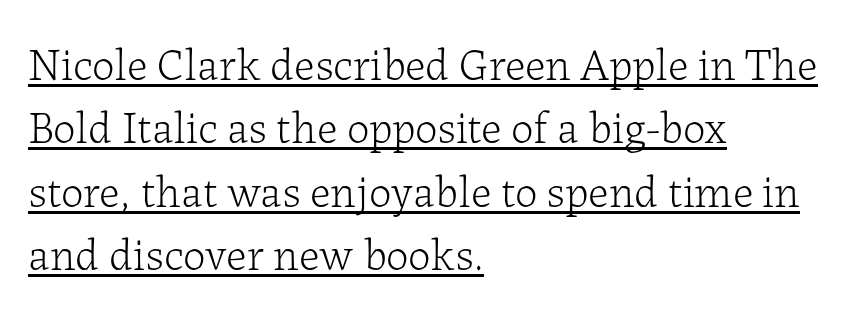
The letters advance in unequal steps, a hallmark of proportional type. Ascenders rise straight up at ninety degrees. Look at the tracking — it's just the regular setting, nothing added. The designer left line spacing at the default.
